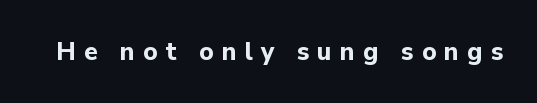
The type is letterspaced generously, with wide tracking. The axis of the letterforms is exactly vertical. Quick note: underline off. These words are printed bold, with thick strokes throughout.
